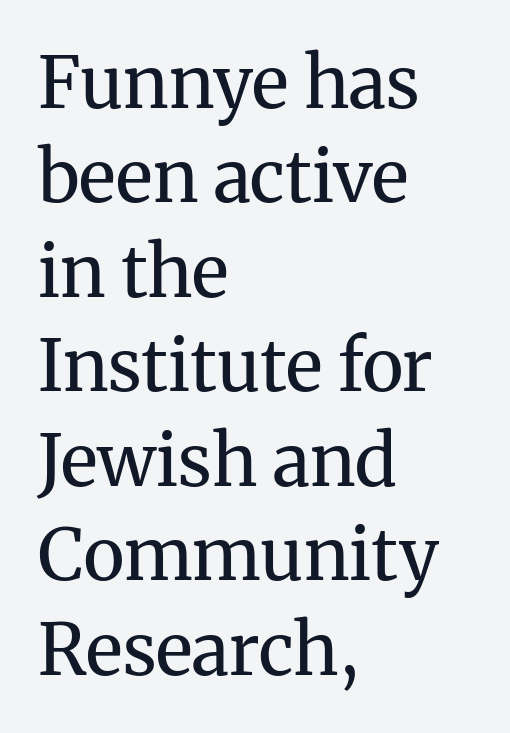
The image shows 71 px regular-weight serif type, upright; set left-aligned, normal line spacing (1.33x), normal letter spacing, not underlined; medium stroke contrast and a medium x-height.
